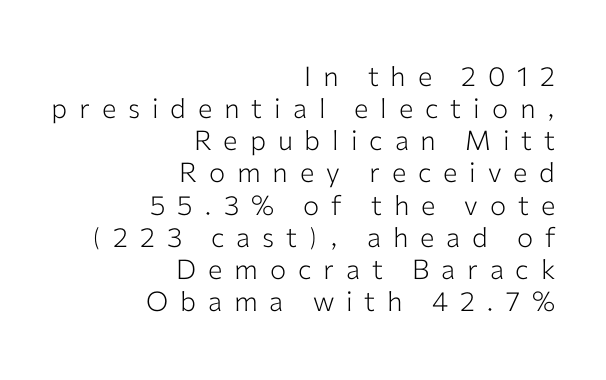
Between one letter and the next there's a generous, obvious gap. If you drew a ruler down the right edge, every line would touch it. Rule under the text: the space is simply empty. Upright lettering throughout. Vertical stems look standard width or narrower in stroke.
